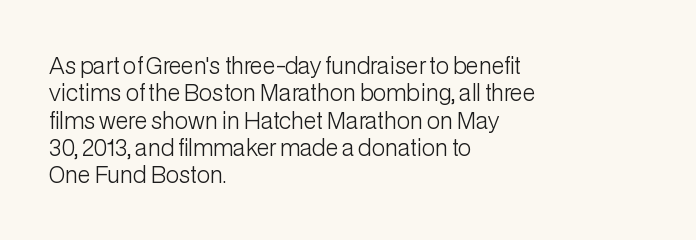
The image shows 22 px text type, upright; set left-aligned, line spacing 1.24x, normal letter spacing, not underlined.
